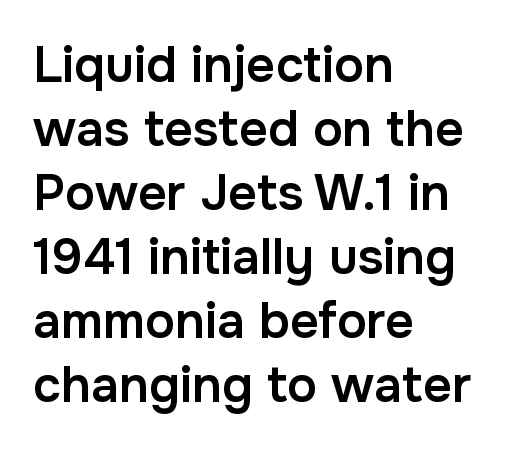
{"serif": "no", "italic": "no", "bold": "semi", "weight": "semibold", "width": "normal", "stroke_contrast": "low", "x_height": "medium", "monospaced": "no", "underline": "no", "align": "left", "line_spacing": "normal", "line_spacing_ratio": 1.28, "letter_spacing": "normal", "letter_spacing_em": 0.0, "glyph_px": 50}
